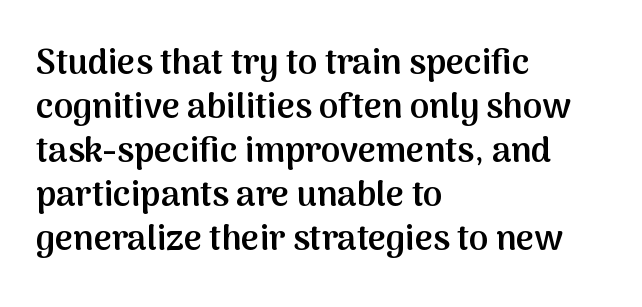
The image shows 35 px semibold sans-serif type, upright; set left-aligned, normal line spacing (1.26x), normal letter spacing, not underlined; medium stroke contrast and a medium x-height.
